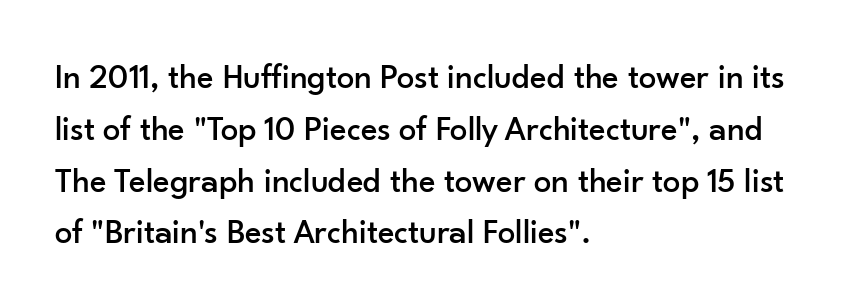
Q: Is the text italic (slanted)? A: No, it is upright.
Q: Is the typeface a serif or a sans-serif typeface? A: Sans-serif.
Q: Is the text underlined? A: No.
Q: How is the paragraph aligned? A: Left-aligned.
Q: Is the spacing between letters normal or unusually wide? A: Normal.
Q: Is the spacing between lines tight, normal or loose? A: Normal.
Q: Width (condensed, normal, or wide)? A: Normal.
Q: Stroke contrast? A: Low.
Q: x-height? A: Small.
Q: Monospaced? A: No.
